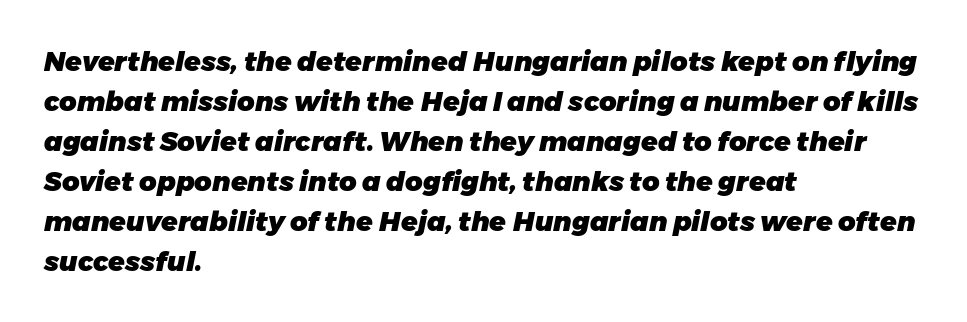
The image shows 27 px bold type, italic (leaning right); set left-aligned, normal line spacing (1.48x), normal letter spacing, not underlined.
